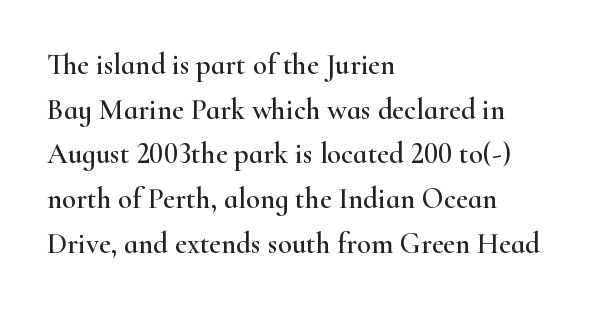
Q: Is the text italic (slanted)? A: No, it is upright.
Q: Is the typeface a serif or a sans-serif typeface? A: Serif.
Q: Is the text underlined? A: No.
Q: How is the paragraph aligned? A: Left-aligned.
Q: Is the spacing between letters normal or unusually wide? A: Normal.
Q: Is the spacing between lines tight, normal or loose? A: Normal.
Q: Width (condensed, normal, or wide)? A: Wide.
Q: Stroke contrast? A: High.
Q: x-height? A: Small.
Q: Monospaced? A: No.
